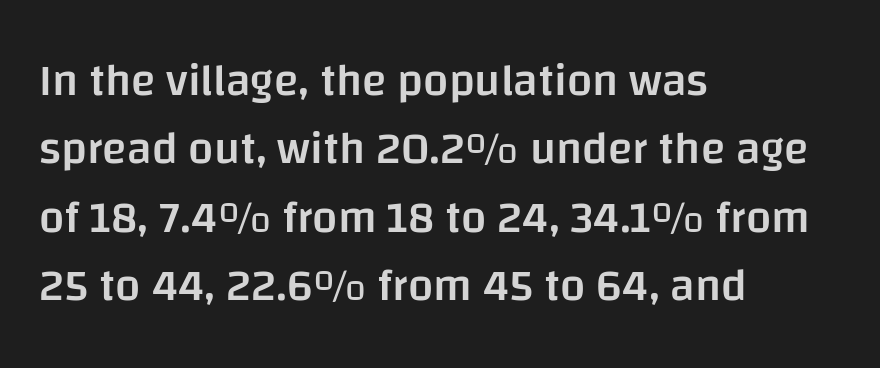
{"serif": "no", "italic": "no", "bold": "semi", "weight": "semibold", "width": "normal", "stroke_contrast": "low", "x_height": "large", "monospaced": "no", "underline": "no", "align": "left", "line_spacing": "normal", "line_spacing_ratio": 1.52, "letter_spacing": "normal", "letter_spacing_em": 0.0, "glyph_px": 45}
